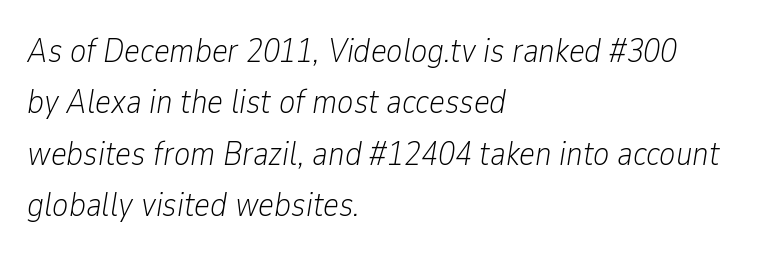
Is the block centered? No — it sits flush against the left margin. The rendering uses a moderate line-height, typical for paragraphs. Any mark beneath the type? The region is blank. How are the letters spaced? Ordinarily, with no added tracking. Each letter keeps its own natural width here, so spacing adapts to shape.
